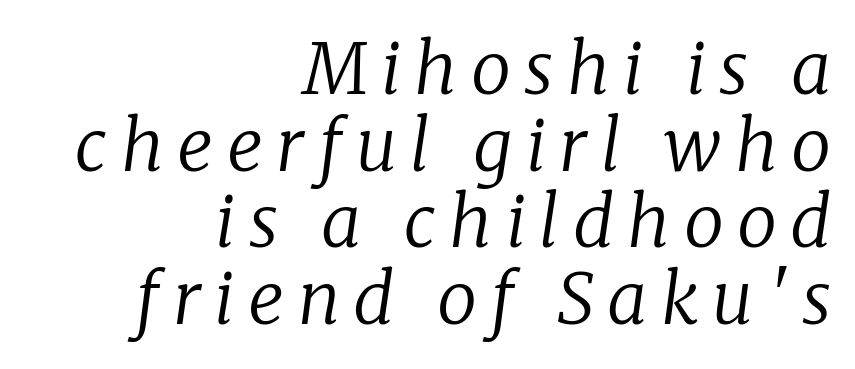
Italic: yes, the glyphs are oblique. The lines are packed closely together with very little leading. Little horizontal feet cap the strokes, marking this as serif type. Casual observation: everything's shoved over to the right. Vertical stems look standard width or narrower in stroke.
